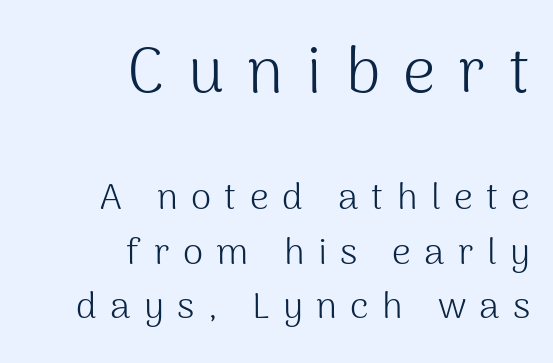
{"serif": "no", "italic": "no", "bold": "no", "weight": "light", "width": "normal", "stroke_contrast": "medium", "x_height": "medium", "monospaced": "no", "underline": "no", "align": "right", "line_spacing": "normal", "line_spacing_ratio": 1.48, "letter_spacing": "wide", "letter_spacing_em": 0.36, "larger_block": "first", "size_ratio": 1.73, "glyph_px": 64}
